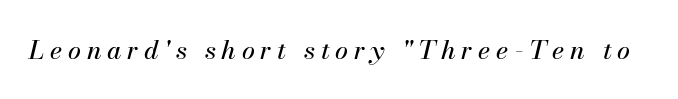
Q: Is the text italic (slanted)? A: Yes, it leans right by about 13 degrees.
Q: Is the text underlined? A: No.
Q: Is the spacing between letters normal or unusually wide? A: Unusually wide.
